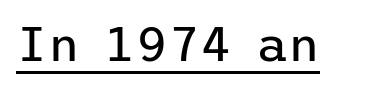
Q: Is the text bold? A: No.
Q: Is the text italic (slanted)? A: No, it is upright.
Q: Is the typeface a serif or a sans-serif typeface? A: Sans-serif.
Q: Is the text underlined? A: Yes.
Q: Is the spacing between letters normal or unusually wide? A: Normal.
Q: Width (condensed, normal, or wide)? A: Normal.
Q: Stroke contrast? A: Low.
Q: x-height? A: Medium.
